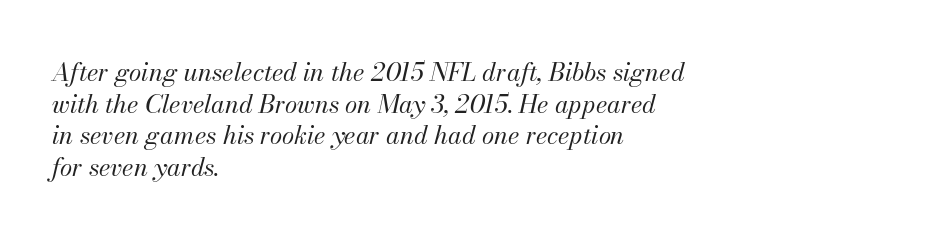
Regarding leading, the lines here are spaced in the standard way. Leftover space on each line is placed entirely after the last word. The tracking reads as untouched default to a designer's eye. In terms of posture, this sample is oblique. A quiet, ordinary-to-light weight characterises the typeface. Honestly, there is no underline to notice here at all.
